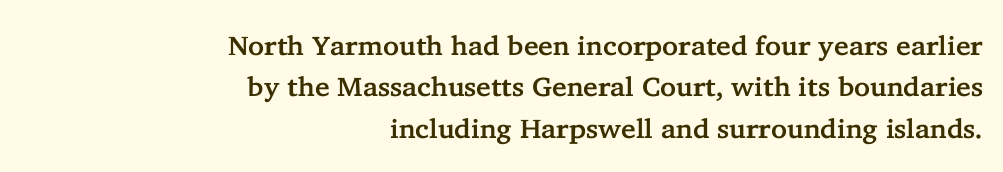
Q: Is the text italic (slanted)? A: No, it is upright.
Q: Is the text underlined? A: No.
Q: How is the paragraph aligned? A: Right-aligned.
Q: Is the spacing between letters normal or unusually wide? A: Normal.
Q: Is the spacing between lines tight, normal or loose? A: Normal.
